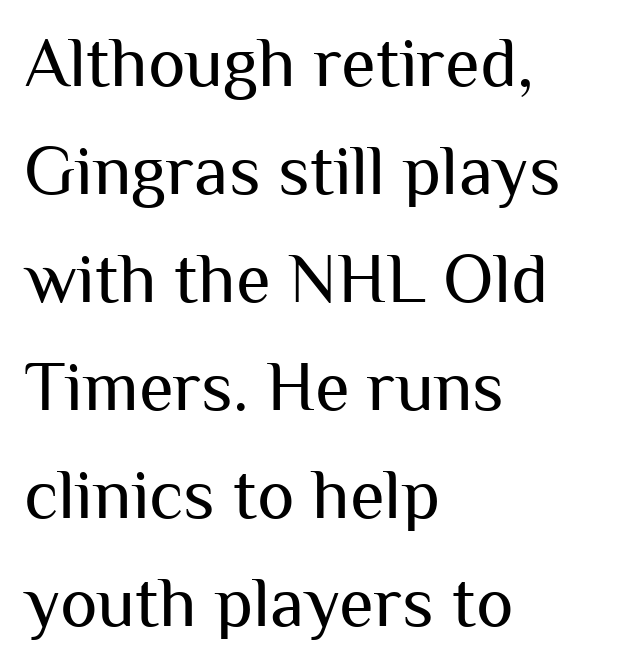
The image shows 71 px regular-weight sans-serif type, upright; set left-aligned, normal line spacing (1.52x), normal letter spacing, not underlined; medium stroke contrast and a medium x-height.
